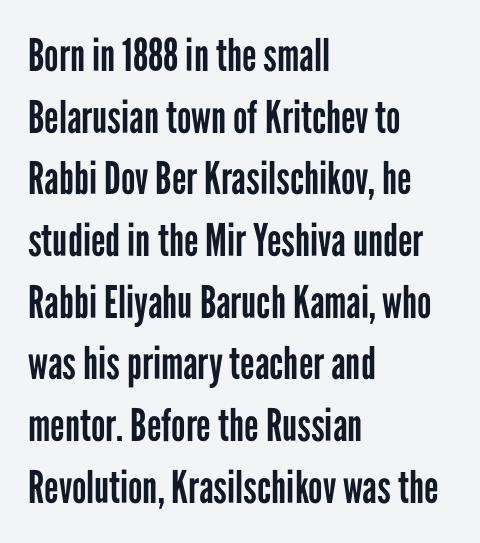
{"serif": "no", "italic": "no", "bold": "no", "weight": "regular", "width": "condensed", "stroke_contrast": "low", "x_height": "medium", "monospaced": "no", "underline": "no", "align": "left", "line_spacing": "normal", "line_spacing_ratio": 1.37, "letter_spacing": "normal", "letter_spacing_em": 0.0, "glyph_px": 45}
